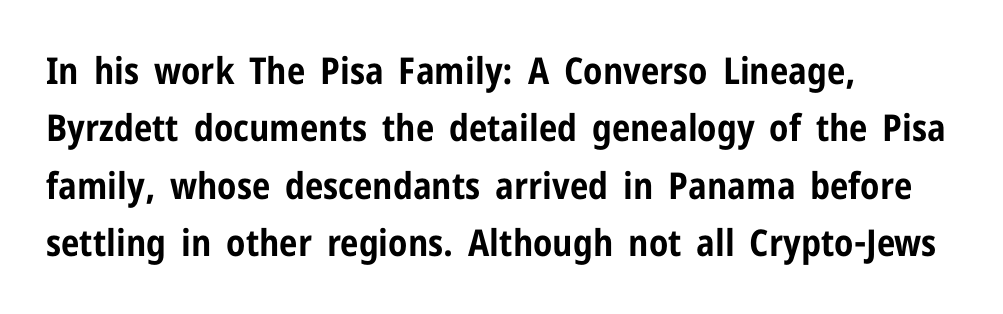
Q: Is the text bold? A: Yes.
Q: Is the text italic (slanted)? A: No, it is upright.
Q: Is the typeface a serif or a sans-serif typeface? A: Sans-serif.
Q: Is the text underlined? A: No.
Q: How is the paragraph aligned? A: Left-aligned.
Q: Is the spacing between letters normal or unusually wide? A: Normal.
Q: Is the spacing between lines tight, normal or loose? A: Normal.
Q: Width (condensed, normal, or wide)? A: Condensed.
Q: Stroke contrast? A: Low.
Q: x-height? A: Medium.
Q: Monospaced? A: No.
